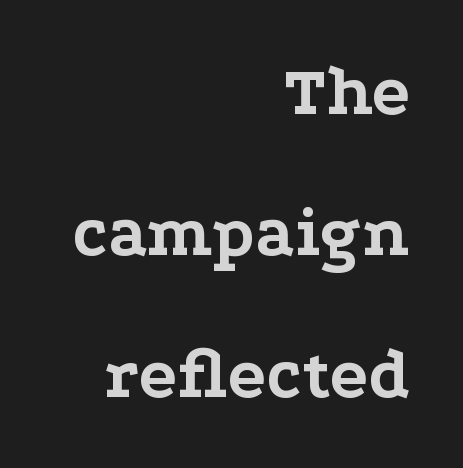
The image shows 71 px bold, wide serif type, upright; set right-aligned, loose line spacing (1.99x), normal letter spacing, not underlined; low stroke contrast and a medium x-height.
